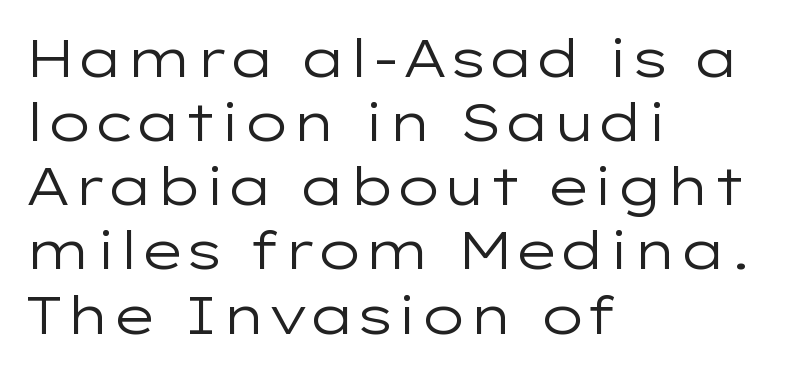
This rendering uses left alignment, leaving the right contour irregular. Between one letter and the next there's only the usual sliver of space. These lines are composed in type without serifs. Posture: straight, roman, zero tilt. Counters stay open thanks to moderate or lighter strokes. The glyphs are unaccompanied by any horizontal stroke below them.
